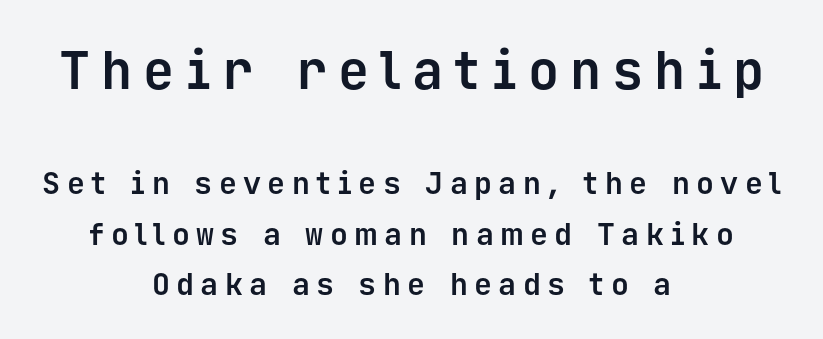
{"serif": "no", "italic": "no", "bold": "yes", "weight": "bold", "width": "normal", "stroke_contrast": "low", "x_height": "medium", "monospaced": "yes", "underline": "no", "align": "center", "line_spacing": "normal", "line_spacing_ratio": 1.67, "letter_spacing": "wide", "letter_spacing_em": 0.21, "larger_block": "first", "size_ratio": 1.73, "glyph_px": 52}
